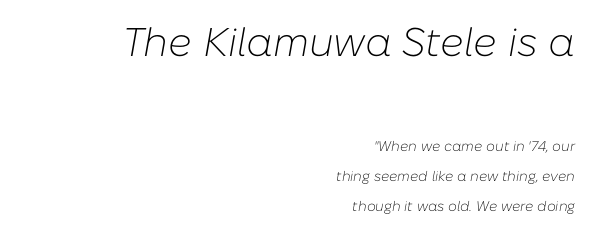
Q: Is the text bold? A: No.
Q: Is the text italic (slanted)? A: Yes, it leans right by about 10 degrees.
Q: Is the text underlined? A: No.
Q: How is the paragraph aligned? A: Right-aligned.
Q: Is the spacing between letters normal or unusually wide? A: Normal.
Q: Is the spacing between lines tight, normal or loose? A: Loose.
Q: Which block of text is set in a larger size, the first (top) or the second (bottom)? A: The first (top) one.
Q: Width (condensed, normal, or wide)? A: Normal.
Q: Stroke contrast? A: Low.
Q: x-height? A: Medium.
Q: Monospaced? A: No.
